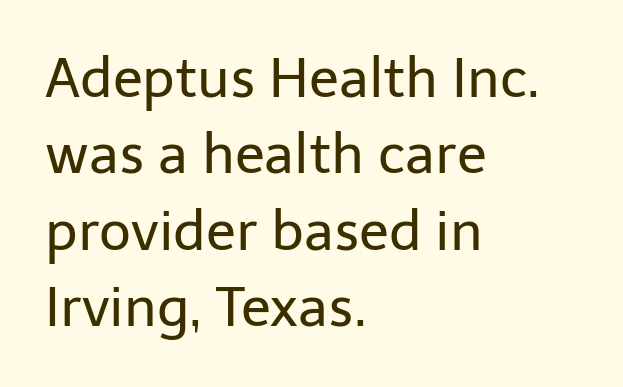
The image shows 55 px regular-weight sans-serif type, upright; set left-aligned, normal line spacing (1.39x), normal letter spacing, not underlined; low stroke contrast and a medium x-height.
